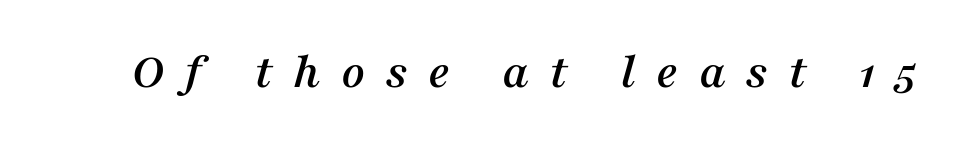
{"serif": "yes", "italic": "yes", "lean": "right", "slant_degrees": 16, "width": "normal", "stroke_contrast": "medium", "x_height": "medium", "monospaced": "no", "underline": "no", "letter_spacing": "wide", "letter_spacing_em": 0.4, "glyph_px": 51}
